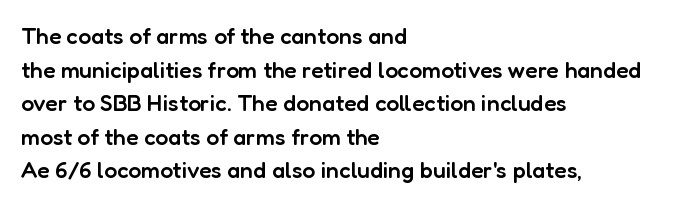
The image shows 23 px text type, upright; set left-aligned, normal line spacing (1.46x), normal letter spacing, not underlined.
